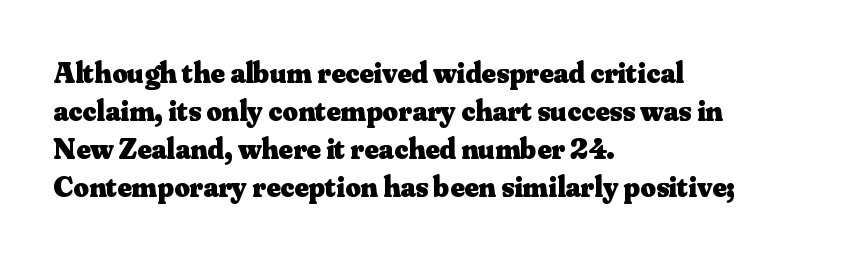
The image shows 30 px heavy serif type, upright; set left-aligned, normal line spacing (1.27x), normal letter spacing, not underlined; medium stroke contrast and a small x-height.
